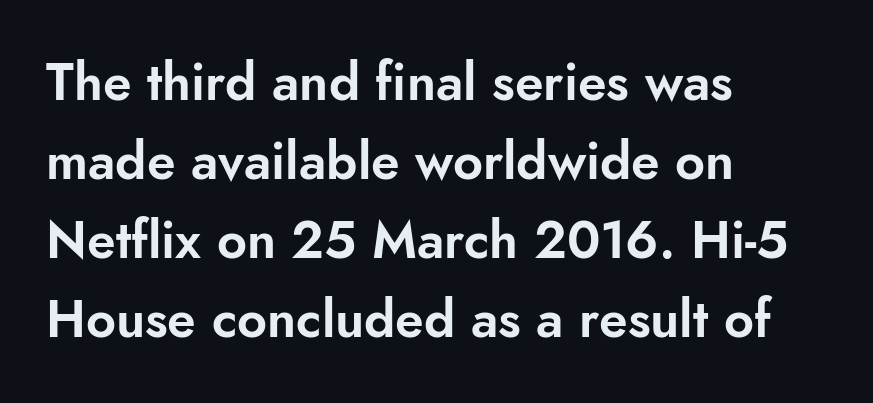
Q: Is the text italic (slanted)? A: No, it is upright.
Q: Is the typeface a serif or a sans-serif typeface? A: Sans-serif.
Q: Is the text underlined? A: No.
Q: How is the paragraph aligned? A: Left-aligned.
Q: Is the spacing between letters normal or unusually wide? A: Normal.
Q: Is the spacing between lines tight, normal or loose? A: Normal.
Q: Width (condensed, normal, or wide)? A: Normal.
Q: Stroke contrast? A: Low.
Q: x-height? A: Small.
Q: Monospaced? A: No.
